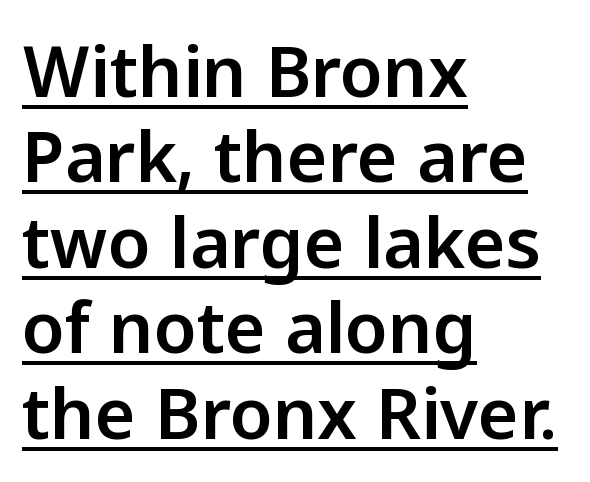
Q: Is the text italic (slanted)? A: No, it is upright.
Q: Is the typeface a serif or a sans-serif typeface? A: Sans-serif.
Q: Is the text underlined? A: Yes.
Q: How is the paragraph aligned? A: Left-aligned.
Q: Is the spacing between letters normal or unusually wide? A: Normal.
Q: Width (condensed, normal, or wide)? A: Normal.
Q: Stroke contrast? A: Low.
Q: x-height? A: Medium.
Q: Monospaced? A: No.
